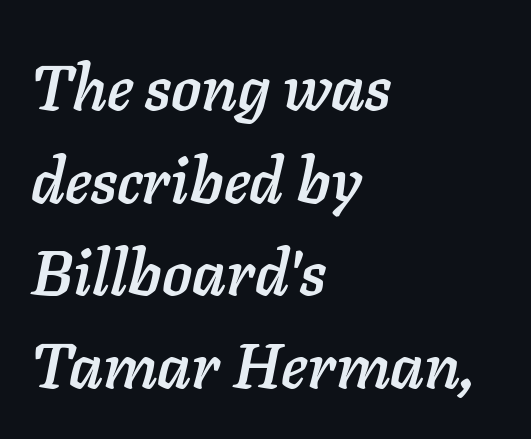
Q: Is the text italic (slanted)? A: Yes, it leans right by about 11 degrees.
Q: Is the text underlined? A: No.
Q: How is the paragraph aligned? A: Left-aligned.
Q: Is the spacing between letters normal or unusually wide? A: Normal.
Q: Is the spacing between lines tight, normal or loose? A: Normal.
Q: Width (condensed, normal, or wide)? A: Normal.
Q: Stroke contrast? A: Low.
Q: x-height? A: Medium.
Q: Monospaced? A: No.
